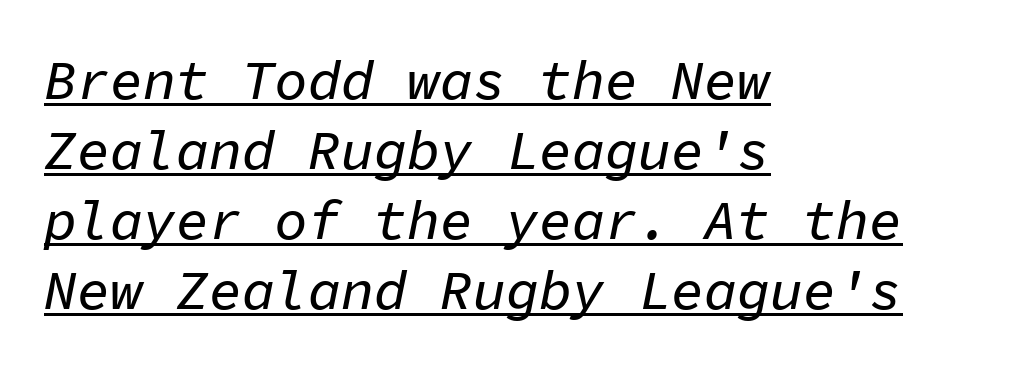
{"italic": "yes", "lean": "right", "slant_degrees": 11, "width": "normal", "stroke_contrast": "low", "x_height": "medium", "monospaced": "yes", "underline": "yes", "align": "left", "line_spacing": "normal", "line_spacing_ratio": 1.27, "letter_spacing": "normal", "letter_spacing_em": 0.0, "glyph_px": 55}
